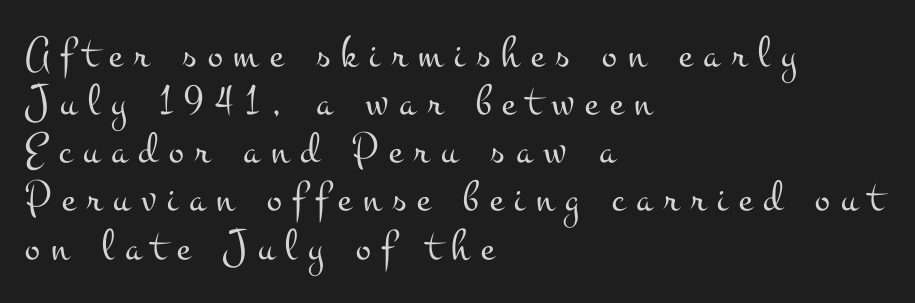
{"serif": "yes", "bold": "no", "weight": "light", "width": "wide", "stroke_contrast": "medium", "x_height": "small", "monospaced": "no", "underline": "no", "align": "left", "line_spacing": "tight", "line_spacing_ratio": 1.07, "letter_spacing": "wide", "letter_spacing_em": 0.25, "glyph_px": 45}
